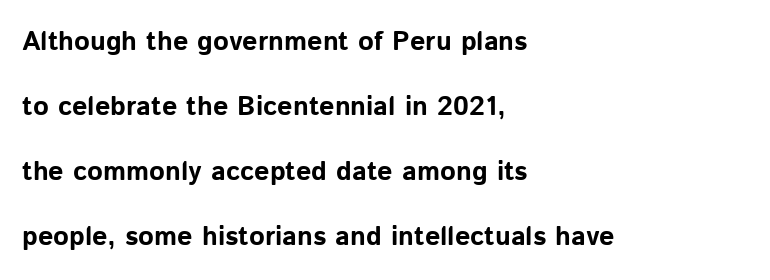
The image shows 27 px bold type, upright; set left-aligned, loose line spacing (2.41x), normal letter spacing, not underlined.
